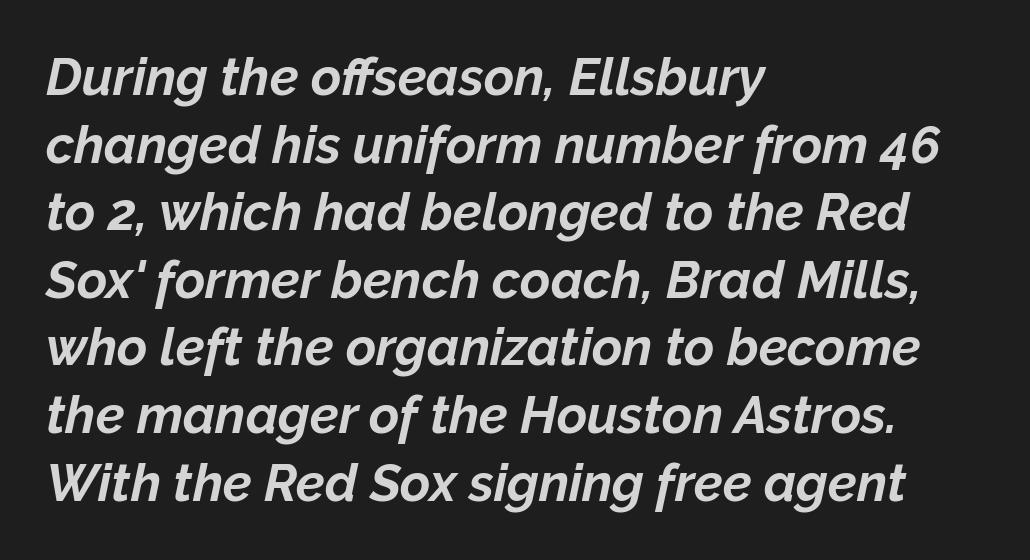
The image shows 52 px bold type, italic (leaning right); set left-aligned, normal line spacing (1.3x), normal letter spacing, not underlined; low stroke contrast and a medium x-height.
